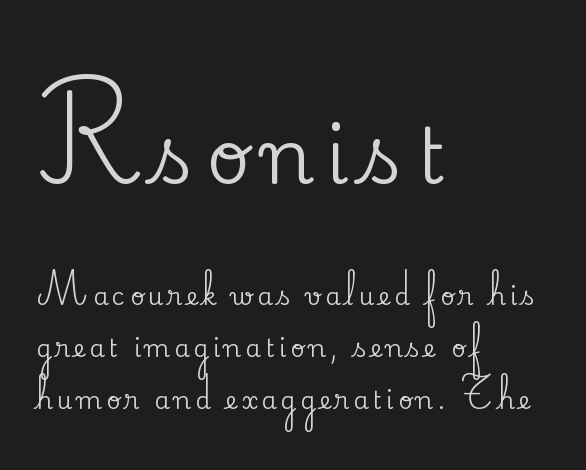
Reading top to bottom, the characters get smaller at the block break. Note: serifs present on the glyphs. Do the characters align in a grid? No, the font is proportional. Notice the wide empty band between every row — that's loose leading. Rule under the text: the space is simply empty.
